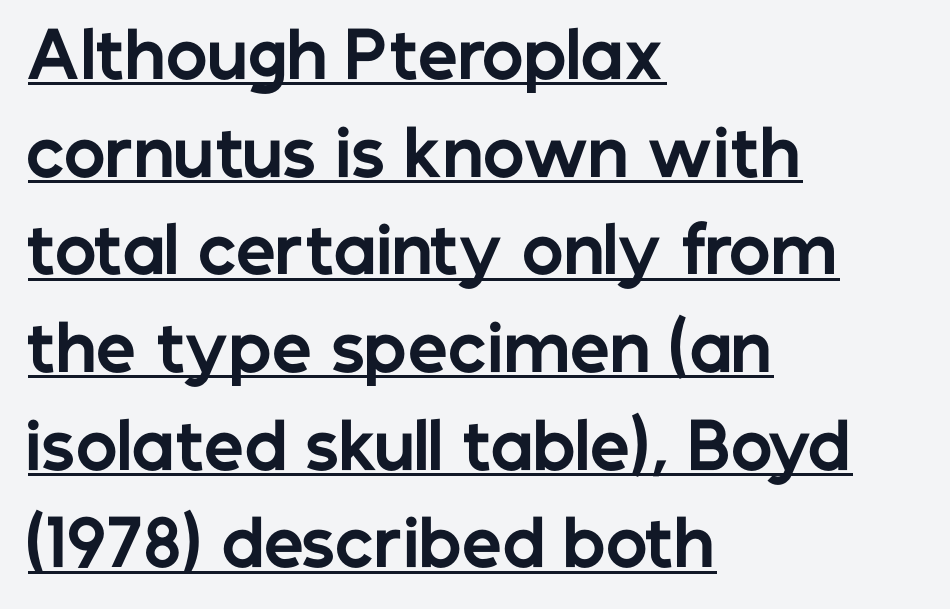
The image shows 63 px bold sans-serif type, upright; set left-aligned, normal line spacing (1.55x), normal letter spacing, underlined; low stroke contrast and a medium x-height.
